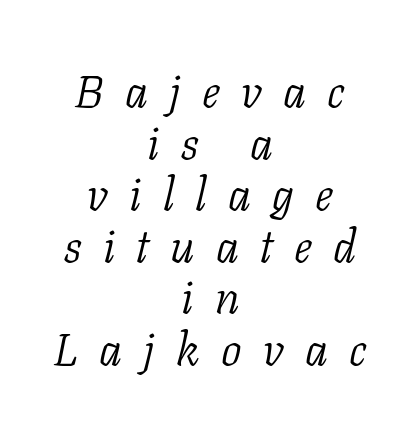
The image shows 46 px light serif type, italic (leaning right); set centered, tight line spacing (1.12x), unusually wide letter spacing (+0.46 em), not underlined; low stroke contrast and a medium x-height.
